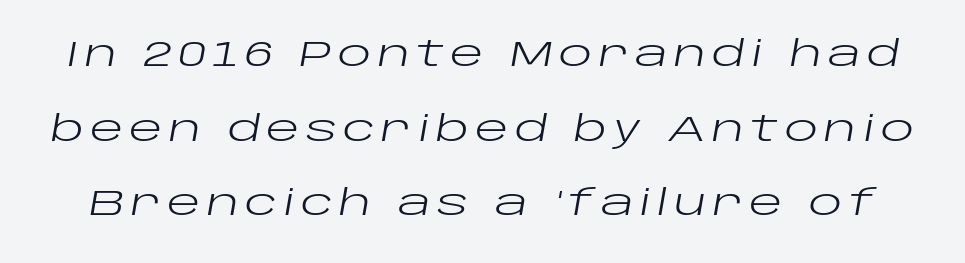
Q: Is the text bold? A: No.
Q: Is the text italic (slanted)? A: Yes, it leans right by about 10 degrees.
Q: Is the text underlined? A: No.
Q: Is the spacing between lines tight, normal or loose? A: Loose.
Q: Width (condensed, normal, or wide)? A: Wide.
Q: Stroke contrast? A: Low.
Q: x-height? A: Large.
Q: Monospaced? A: No.
